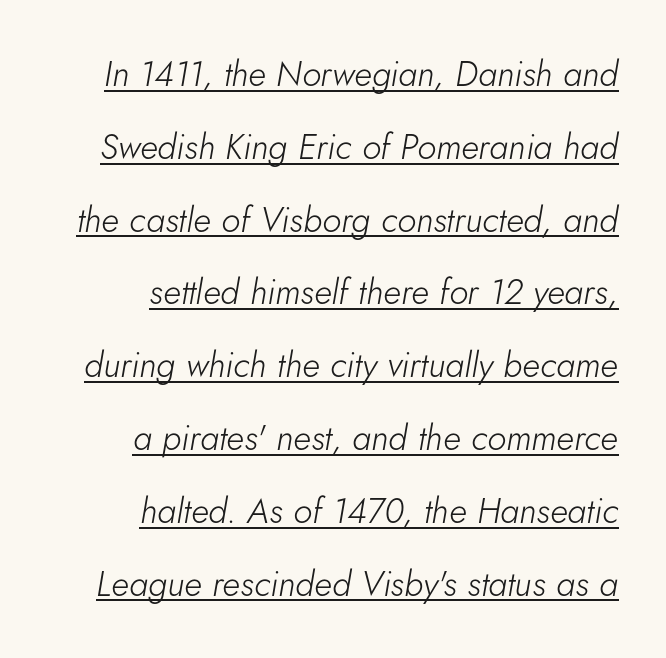
The image shows 35 px light type, italic (leaning right); set right-aligned, loose line spacing (2.08x), normal letter spacing, underlined; low stroke contrast and a small x-height.
